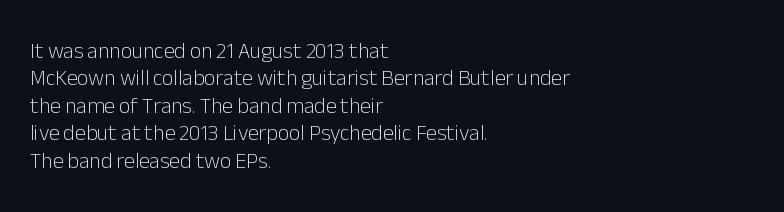
Q: Is the text bold? A: No.
Q: Is the text italic (slanted)? A: No, it is upright.
Q: Is the text underlined? A: No.
Q: How is the paragraph aligned? A: Left-aligned.
Q: Is the spacing between letters normal or unusually wide? A: Normal.
Q: Is the spacing between lines tight, normal or loose? A: Normal.
